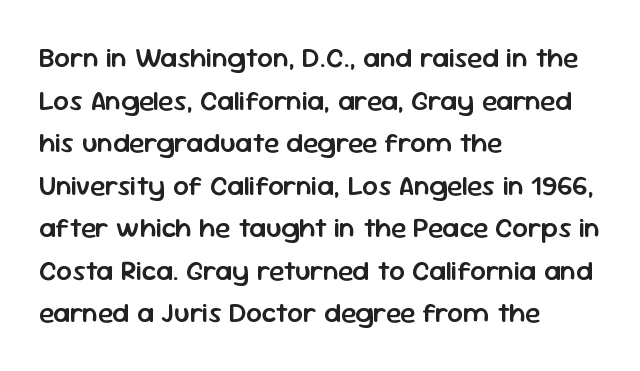
This is sans-serif lettering, the kind often seen on screens and signage. A roman cut, with each character standing at attention. Clear beneath every line of the passage. Semibold letterforms, between regular and bold. The passage shown is typed in a proportional face where columns would drift.
